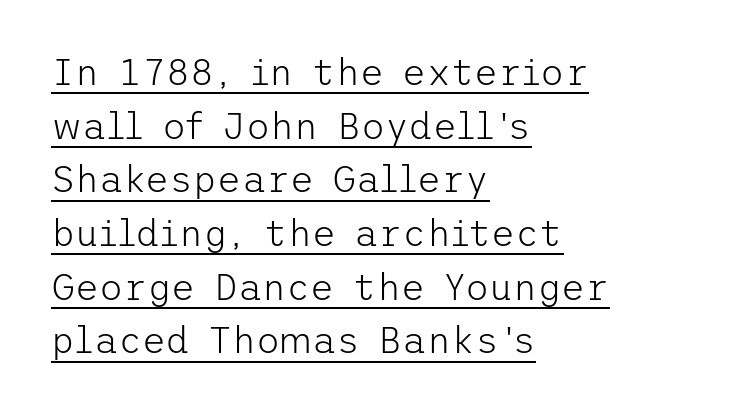
Q: Is the text bold? A: No.
Q: Is the text italic (slanted)? A: No, it is upright.
Q: Is the typeface a serif or a sans-serif typeface? A: Sans-serif.
Q: Is the text underlined? A: Yes.
Q: How is the paragraph aligned? A: Left-aligned.
Q: Is the spacing between letters normal or unusually wide? A: Normal.
Q: Is the spacing between lines tight, normal or loose? A: Normal.
Q: Width (condensed, normal, or wide)? A: Normal.
Q: Stroke contrast? A: Low.
Q: x-height? A: Medium.
